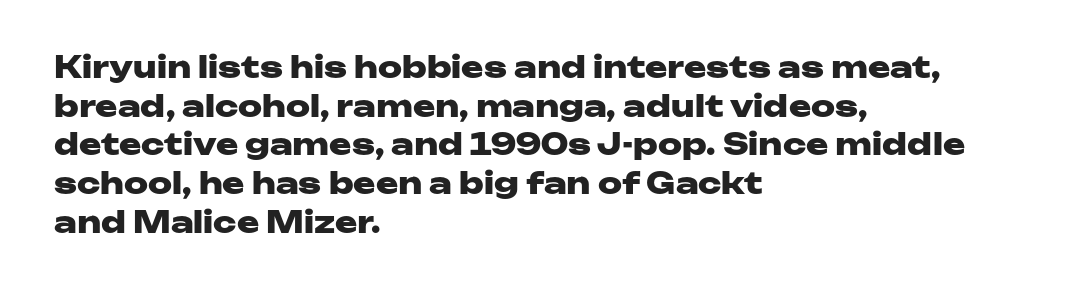
Q: Is the text bold? A: Yes.
Q: Is the text italic (slanted)? A: No, it is upright.
Q: Is the typeface a serif or a sans-serif typeface? A: Sans-serif.
Q: Is the text underlined? A: No.
Q: How is the paragraph aligned? A: Left-aligned.
Q: Is the spacing between letters normal or unusually wide? A: Normal.
Q: Is the spacing between lines tight, normal or loose? A: Normal.
Q: Width (condensed, normal, or wide)? A: Wide.
Q: Stroke contrast? A: Low.
Q: x-height? A: Medium.
Q: Monospaced? A: No.
